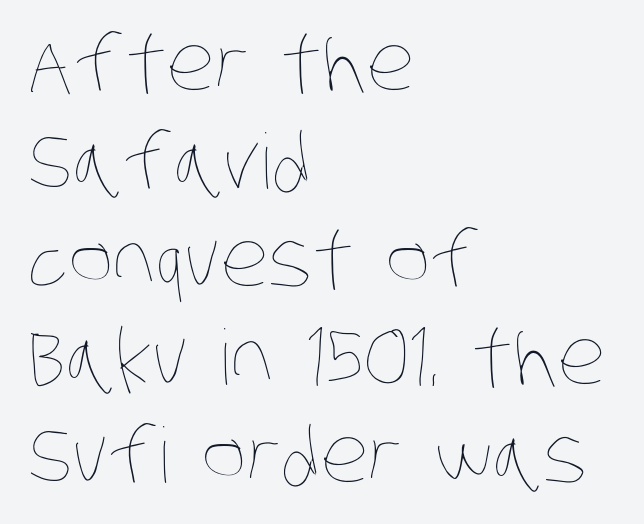
{"bold": "no", "weight": "thin", "width": "condensed", "stroke_contrast": "low", "x_height": "large", "monospaced": "no", "underline": "no", "align": "left", "line_spacing": "normal", "line_spacing_ratio": 1.29, "letter_spacing": "normal", "letter_spacing_em": 0.0, "glyph_px": 76}
